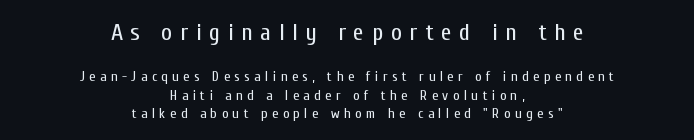
If you squint, the top block still reads clearly — it's the larger of the two. Every stem runs plumb, perpendicular to the baseline. Unbolded letterforms with no extra heft. The passage shown stacks its lines at a standard gap.
